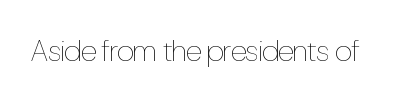
The image shows 30 px thin, condensed type, upright; set normal letter spacing, not underlined; low stroke contrast and a medium x-height.
